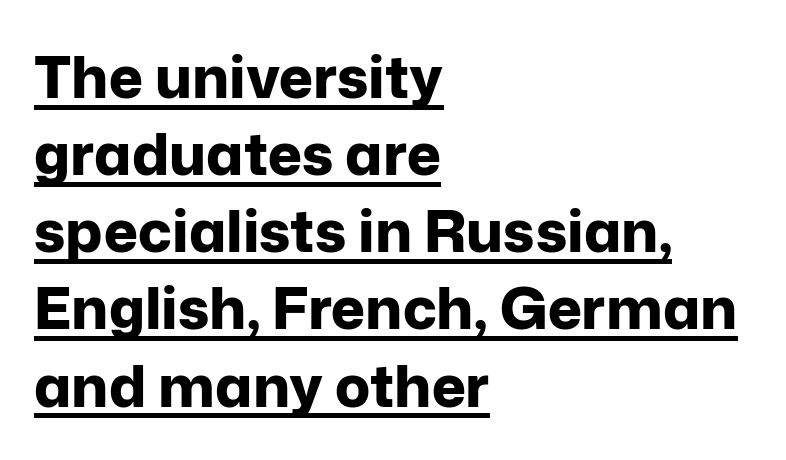
{"serif": "no", "italic": "no", "bold": "yes", "weight": "bold", "width": "normal", "stroke_contrast": "low", "x_height": "medium", "monospaced": "no", "underline": "yes", "align": "left", "line_spacing": "normal", "line_spacing_ratio": 1.33, "letter_spacing": "normal", "letter_spacing_em": 0.0, "glyph_px": 58}
